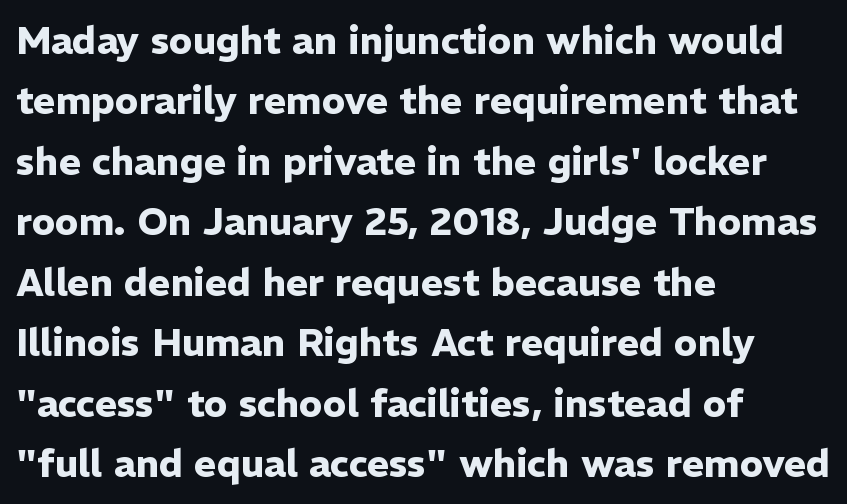
{"serif": "no", "italic": "no", "bold": "yes", "weight": "heavy", "width": "normal", "stroke_contrast": "low", "x_height": "medium", "monospaced": "no", "underline": "no", "align": "left", "line_spacing": "normal", "line_spacing_ratio": 1.59, "letter_spacing": "normal", "letter_spacing_em": 0.0, "glyph_px": 38}
